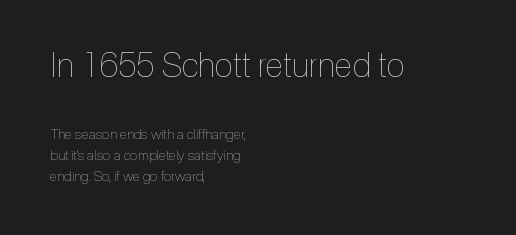
The image shows 34 px thin, condensed type, upright; set left-aligned, normal line spacing (1.49x), normal letter spacing, not underlined; the first (top) block is 2.43x larger; a medium x-height.
